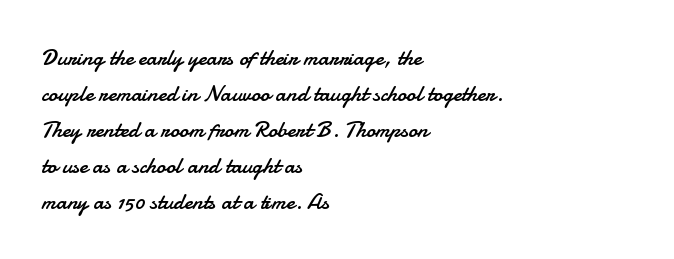
The image shows 23 px text type; set left-aligned, normal line spacing (1.56x), normal letter spacing, not underlined.
